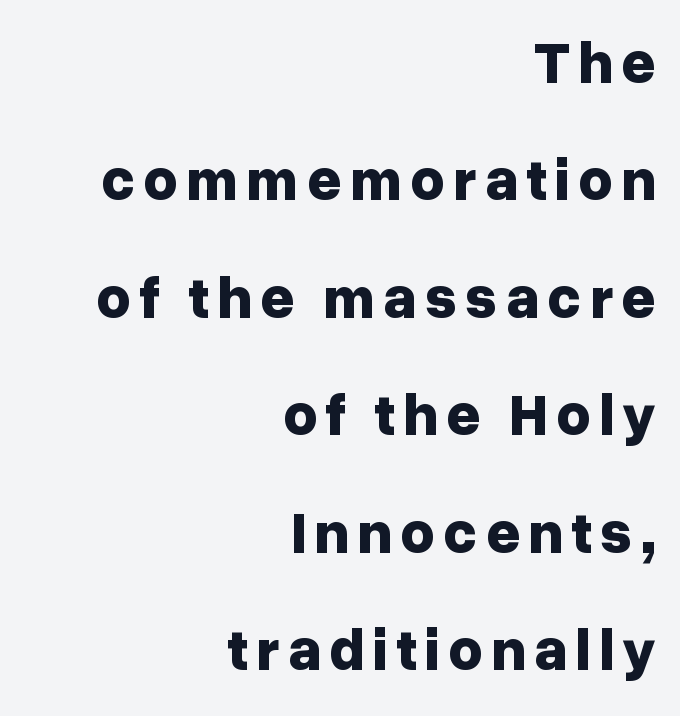
{"serif": "no", "italic": "no", "bold": "yes", "weight": "bold", "width": "normal", "stroke_contrast": "low", "x_height": "medium", "monospaced": "no", "underline": "no", "align": "right", "line_spacing": "loose", "line_spacing_ratio": 1.99, "glyph_px": 59}
